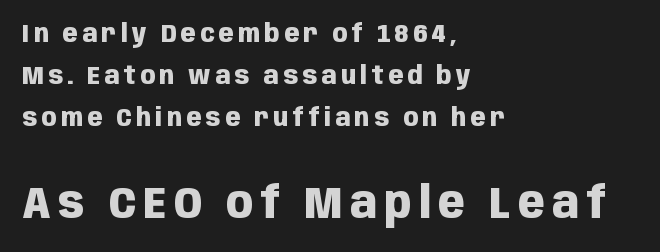
The image shows 44 px heavy, condensed sans-serif type, upright; set left-aligned, normal line spacing (1.68x), not underlined; the second (bottom) block is 1.76x larger; low stroke contrast and a large x-height.
